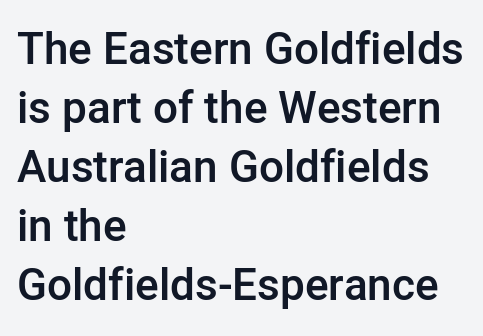
Q: Is the text bold? A: Semi-bold.
Q: Is the text italic (slanted)? A: No, it is upright.
Q: Is the typeface a serif or a sans-serif typeface? A: Sans-serif.
Q: Is the text underlined? A: No.
Q: How is the paragraph aligned? A: Left-aligned.
Q: Is the spacing between letters normal or unusually wide? A: Normal.
Q: Is the spacing between lines tight, normal or loose? A: Normal.
Q: Width (condensed, normal, or wide)? A: Normal.
Q: Stroke contrast? A: Low.
Q: x-height? A: Medium.
Q: Monospaced? A: No.
